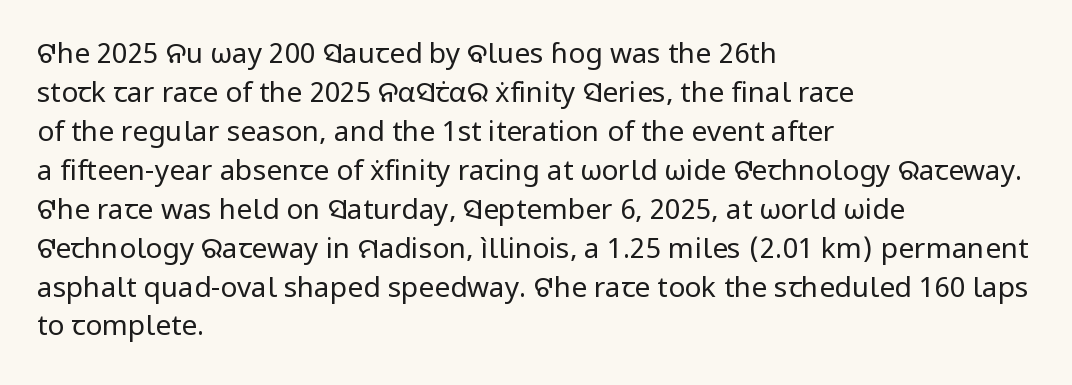
Leftover space on each line is placed entirely after the last word. This rendering leaves character spacing at its baseline value. Quick note: not italic, upright. The specimen omits any rule beneath the text block's lines. The rendering uses a moderate line-height, typical for paragraphs.
